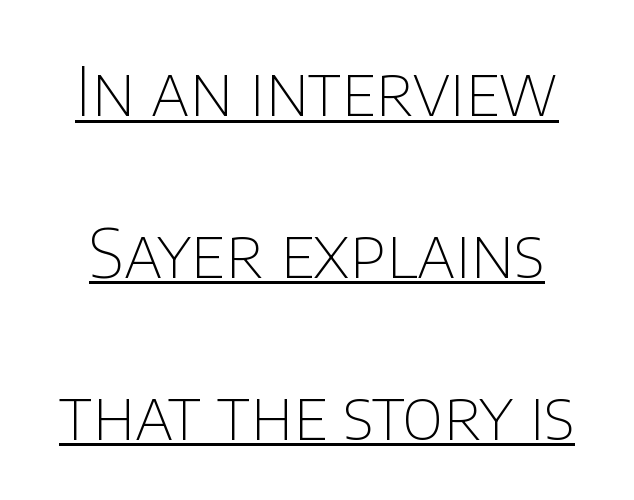
The image shows 68 px thin sans-serif type, upright; set loose line spacing (2.38x), normal letter spacing, underlined; low stroke contrast and a large x-height.
